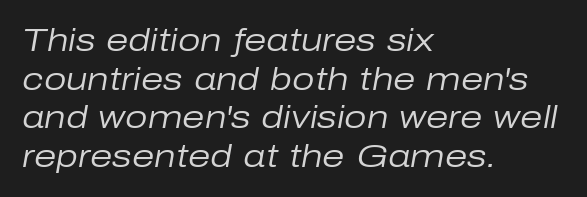
The image shows 32 px regular-weight type, italic (leaning right); set left-aligned, line spacing 1.21x, normal letter spacing, not underlined; low stroke contrast and a medium x-height.
